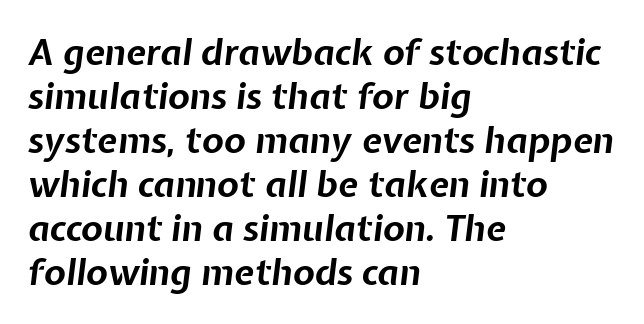
The image shows 36 px bold type, italic (leaning right); set left-aligned, line spacing 1.22x, normal letter spacing, not underlined; low stroke contrast and a medium x-height.
